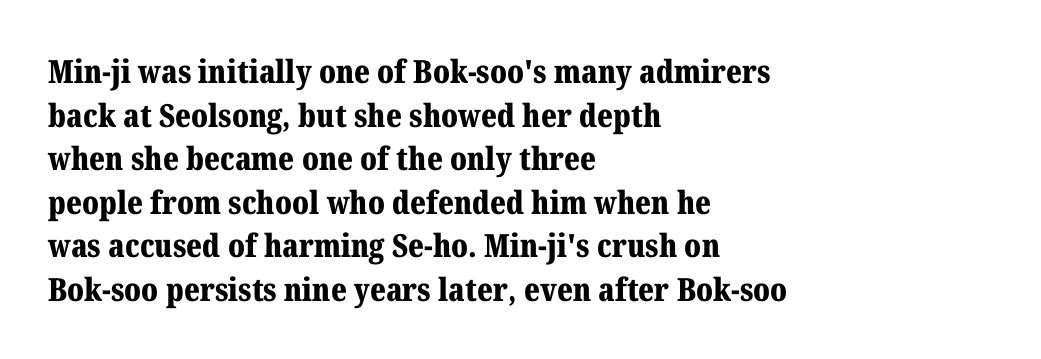
{"serif": "yes", "italic": "no", "bold": "yes", "weight": "bold", "width": "normal", "stroke_contrast": "medium", "x_height": "medium", "monospaced": "no", "underline": "no", "align": "left", "line_spacing": "normal", "line_spacing_ratio": 1.36, "letter_spacing": "normal", "letter_spacing_em": 0.0, "glyph_px": 32}
